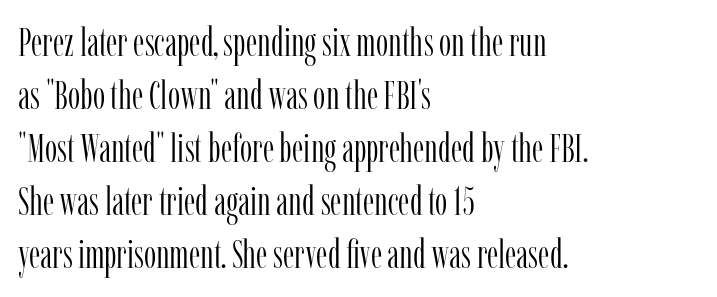
Q: Is the text bold? A: No.
Q: Is the text italic (slanted)? A: No, it is upright.
Q: Is the typeface a serif or a sans-serif typeface? A: Serif.
Q: Is the text underlined? A: No.
Q: How is the paragraph aligned? A: Left-aligned.
Q: Is the spacing between letters normal or unusually wide? A: Normal.
Q: Is the spacing between lines tight, normal or loose? A: Normal.
Q: Width (condensed, normal, or wide)? A: Condensed.
Q: Stroke contrast? A: Low.
Q: x-height? A: Medium.
Q: Monospaced? A: No.
